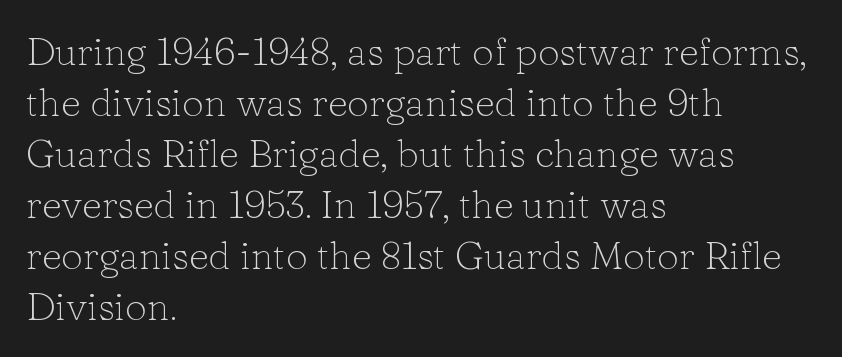
{"serif": "yes", "italic": "no", "bold": "no", "weight": "light", "width": "normal", "stroke_contrast": "low", "x_height": "medium", "monospaced": "no", "underline": "no", "align": "left", "line_spacing": "normal", "line_spacing_ratio": 1.31, "letter_spacing": "normal", "letter_spacing_em": 0.0, "glyph_px": 39}
